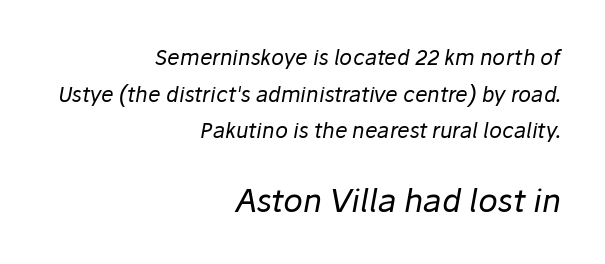
{"italic": "yes", "lean": "right", "slant_degrees": 10, "bold": "no", "weight": "regular", "width": "normal", "stroke_contrast": "low", "x_height": "medium", "monospaced": "no", "underline": "no", "align": "right", "line_spacing_ratio": 1.75, "letter_spacing": "normal", "letter_spacing_em": 0.0, "larger_block": "second", "size_ratio": 1.52, "glyph_px": 32}
